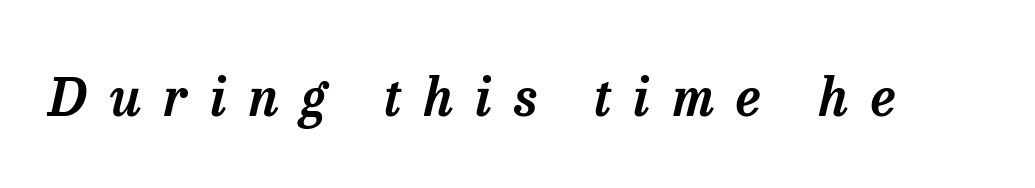
Q: Is the text italic (slanted)? A: Yes, it leans right by about 13 degrees.
Q: Is the typeface a serif or a sans-serif typeface? A: Serif.
Q: Is the text underlined? A: No.
Q: Is the spacing between letters normal or unusually wide? A: Unusually wide.
Q: Width (condensed, normal, or wide)? A: Normal.
Q: Stroke contrast? A: Low.
Q: x-height? A: Medium.
Q: Monospaced? A: No.
